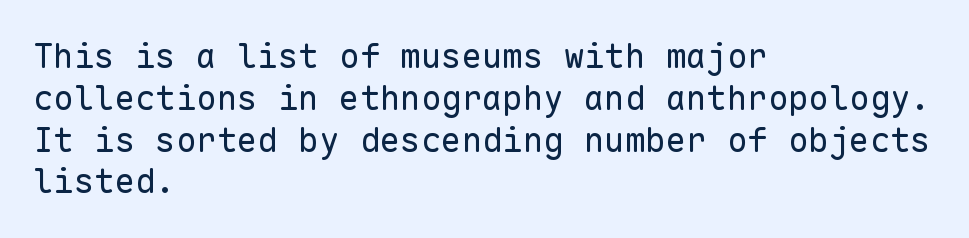
Q: Is the text bold? A: No.
Q: Is the text italic (slanted)? A: No, it is upright.
Q: Is the typeface a serif or a sans-serif typeface? A: Sans-serif.
Q: Is the text underlined? A: No.
Q: How is the paragraph aligned? A: Left-aligned.
Q: Is the spacing between letters normal or unusually wide? A: Normal.
Q: Width (condensed, normal, or wide)? A: Normal.
Q: Stroke contrast? A: Low.
Q: x-height? A: Medium.
Q: Monospaced? A: Yes.
